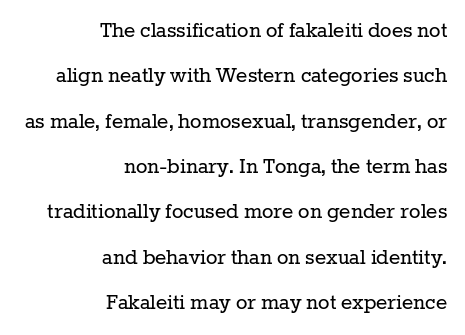
Students, note that the glyphs here touch the page at normal intervals. The paragraph has a hard right edge and a soft left edge. Stroke thickness stays within the range of a standard reading face or lighter. The area under the type is left untouched.
